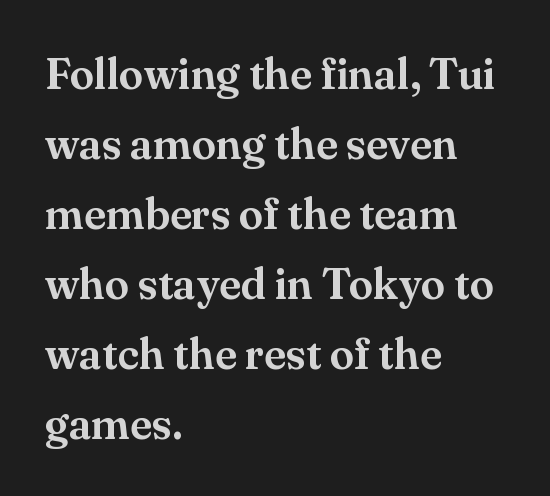
Honestly, the row spacing looks completely unremarkable. Type without underlining. The face used here is proportionally spaced, like ordinary book or web type. The lettering holds an erect, upright posture throughout.
